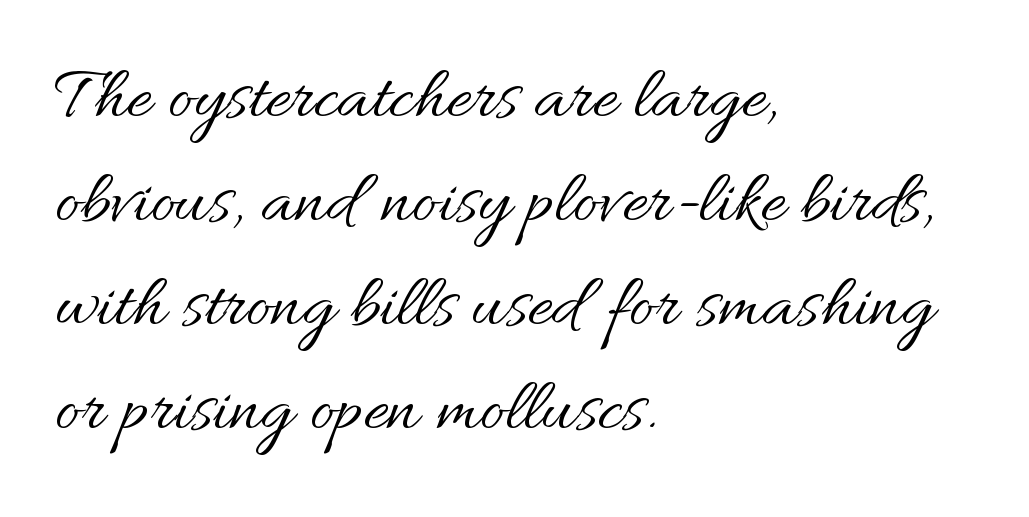
Descenders are the only things crossing below the line. Where is the straight margin? On the left. Looks like regular typesetting: each glyph gets only the width it needs. Glyph-to-glyph distance matches everyday printed text.
